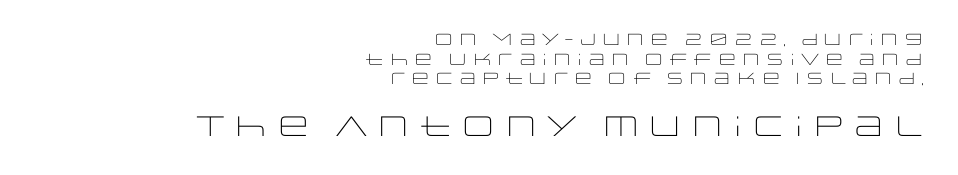
Think of a printed novel: that variable character pitch is what you see here. Rule under the text: the space is simply empty. Spacing between characters is what you'd get straight out of the box. Stems and bowls with no extra thickness — not bold. The rendering shows plain stroke endings on the letterforms — a sans-serif design.
